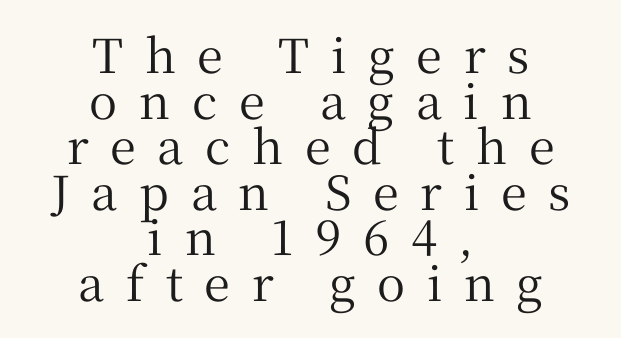
The image shows 47 px serif type, upright; set centered, tight line spacing (0.97x), unusually wide letter spacing (+0.46 em), not underlined; medium stroke contrast and a medium x-height.
